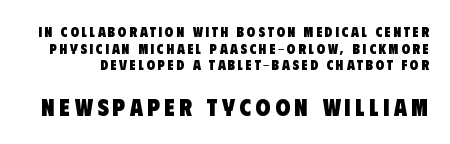
Q: Is the text bold? A: Yes.
Q: Is the text underlined? A: No.
Q: Which block of text is set in a larger size, the first (top) or the second (bottom)? A: The second (bottom) one.
